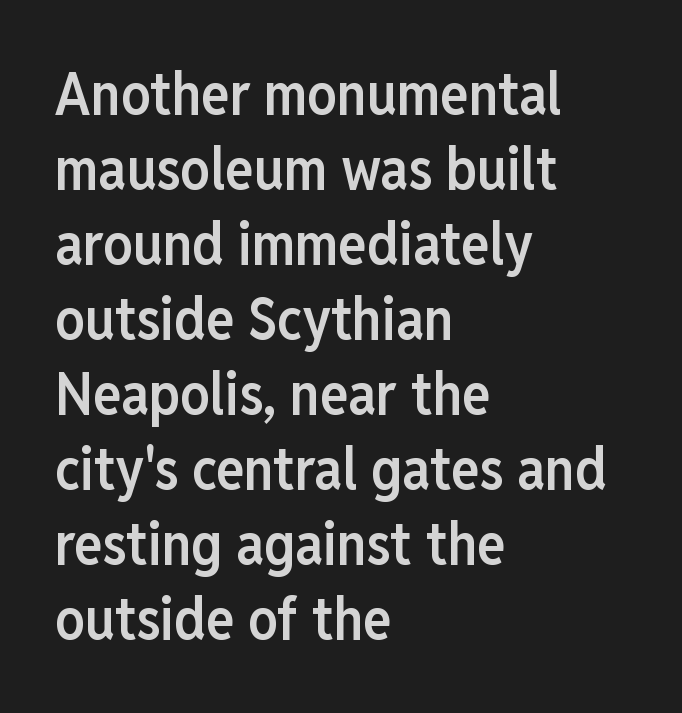
Each new line begins a customary step beneath the previous one. These lines keep a tight, regular rhythm from letter to letter. Strokes here are thickened, but only to semibold level. The glyphs are unaccompanied by any horizontal stroke below them. Every stem runs plumb, perpendicular to the baseline.
